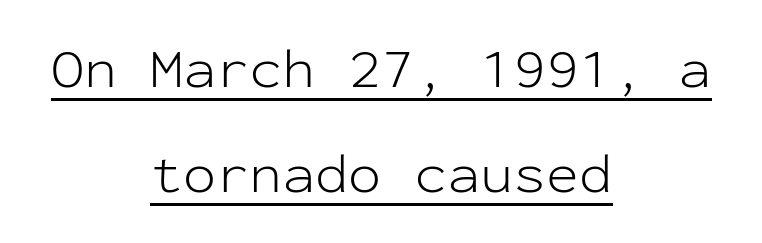
The image shows 55 px light sans-serif type, upright, monospaced; set centered, loose line spacing (1.91x), normal letter spacing, underlined; low stroke contrast and a medium x-height.
